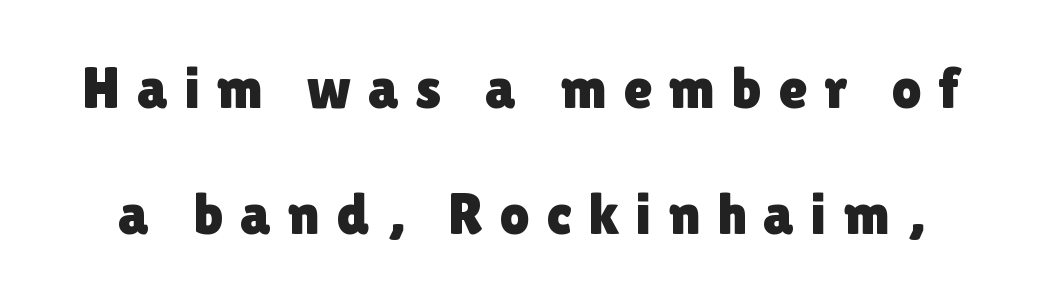
The image shows 59 px sans-serif type, upright; set loose line spacing (2.14x), unusually wide letter spacing (+0.28 em), not underlined; a medium x-height.
